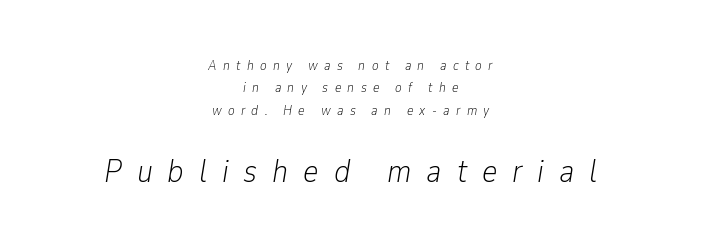
The image shows 33 px light, condensed type, italic (leaning right); set centered, normal line spacing (1.59x), unusually wide letter spacing (+0.45 em), not underlined; the second (bottom) block is 2.36x larger; low stroke contrast and a medium x-height.
